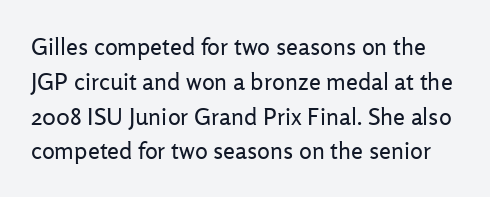
Every character sits straight up, as roman type does. The passage shown is not underscored anywhere. Reading down the column, the eye jumps a familiar distance to each next line. The face looks like a standard text weight, possibly lighter. Glyph-to-glyph distance matches everyday printed text.
